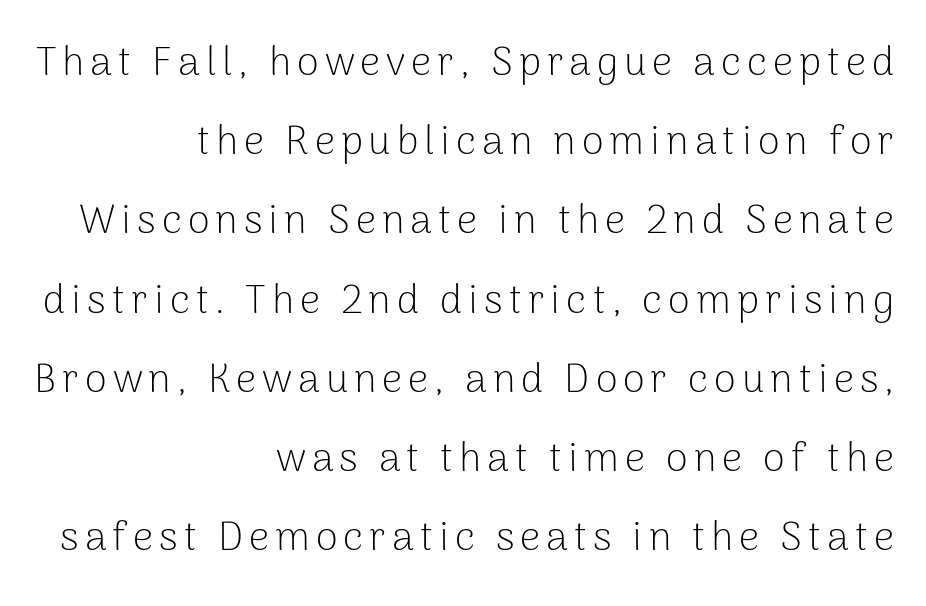
Q: Is the text bold? A: No.
Q: Is the text italic (slanted)? A: No, it is upright.
Q: Is the typeface a serif or a sans-serif typeface? A: Sans-serif.
Q: Is the text underlined? A: No.
Q: How is the paragraph aligned? A: Right-aligned.
Q: Is the spacing between lines tight, normal or loose? A: Loose.
Q: Width (condensed, normal, or wide)? A: Normal.
Q: Stroke contrast? A: Low.
Q: x-height? A: Medium.
Q: Monospaced? A: No.
